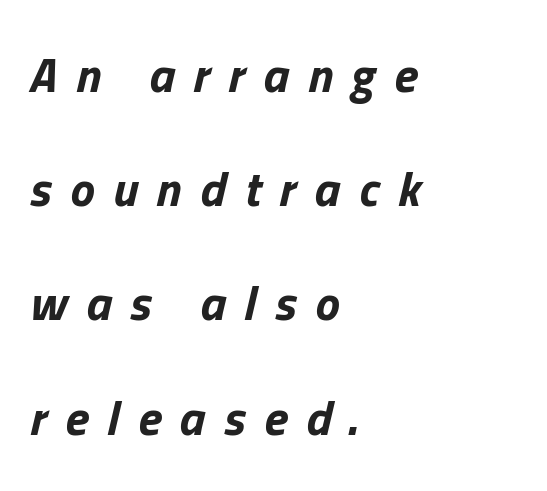
Left-aligned paragraph, ragged on the right. Short note: letters widely spaced. This sample has the flowing, uneven cadence of proportional lettering. A clean baseline with only descenders dipping below it.
